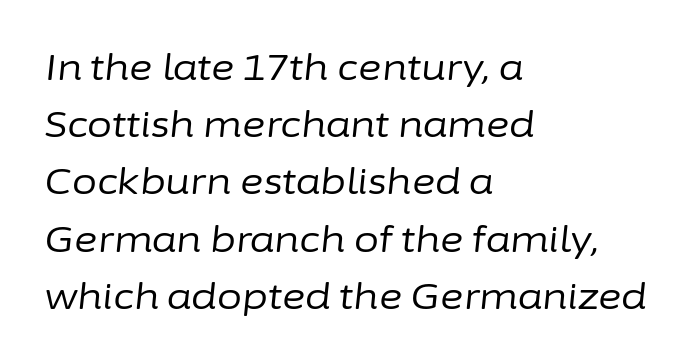
Q: Is the text bold? A: No.
Q: Is the text italic (slanted)? A: Yes, it leans right by about 6 degrees.
Q: Is the text underlined? A: No.
Q: How is the paragraph aligned? A: Left-aligned.
Q: Is the spacing between letters normal or unusually wide? A: Normal.
Q: Is the spacing between lines tight, normal or loose? A: Normal.
Q: Width (condensed, normal, or wide)? A: Normal.
Q: Stroke contrast? A: Low.
Q: x-height? A: Medium.
Q: Monospaced? A: No.
